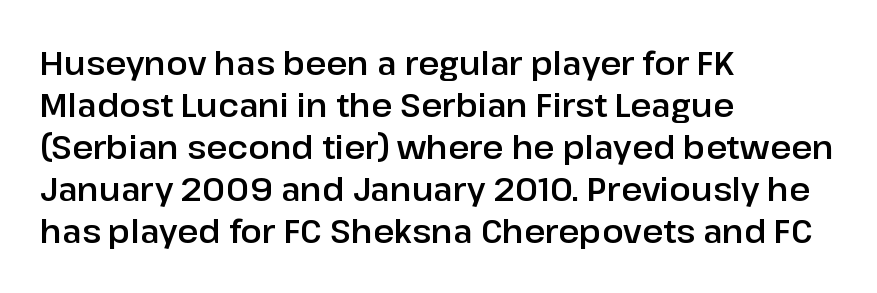
{"serif": "no", "italic": "no", "width": "normal", "stroke_contrast": "low", "x_height": "medium", "monospaced": "no", "underline": "no", "align": "left", "line_spacing": "normal", "line_spacing_ratio": 1.31, "letter_spacing": "normal", "letter_spacing_em": 0.0, "glyph_px": 32}
